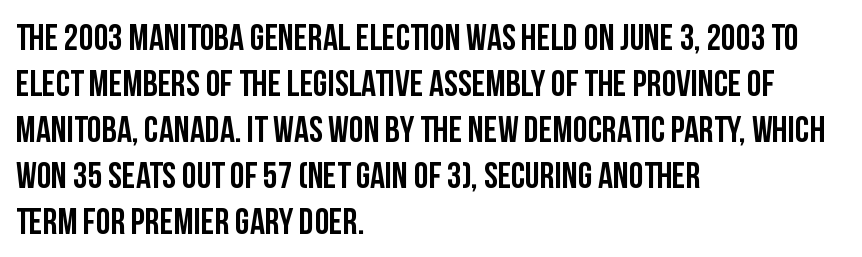
Every row of glyphs begins at an identical x-position on the left. Varying glyph widths throughout — classic text-font behaviour. Stroke terminals: plain, sans-serif. Does extra space separate the letters? No, they use regular spacing. If you drew a line through each stem, it would be perfectly vertical.
